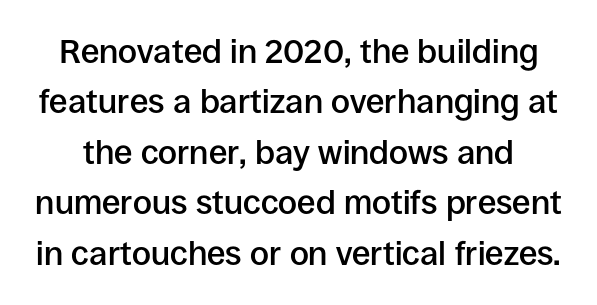
Q: Is the text bold? A: Semi-bold.
Q: Is the text italic (slanted)? A: No, it is upright.
Q: Is the typeface a serif or a sans-serif typeface? A: Sans-serif.
Q: Is the text underlined? A: No.
Q: Is the spacing between letters normal or unusually wide? A: Normal.
Q: Is the spacing between lines tight, normal or loose? A: Normal.
Q: Width (condensed, normal, or wide)? A: Normal.
Q: Stroke contrast? A: Low.
Q: x-height? A: Large.
Q: Monospaced? A: No.
